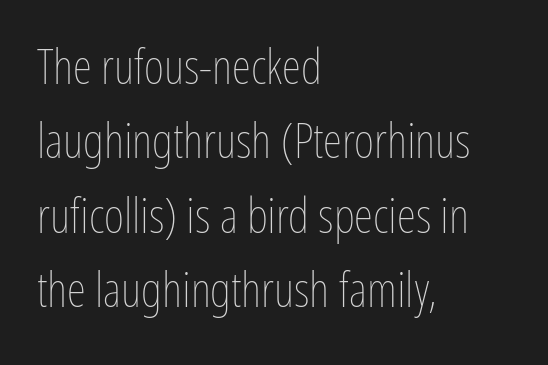
The baseline area is clear. Teacher's note: observe the even left margin — that is flush-left alignment. The type sits square on the baseline with zero lean. The line-height multiplier appears to be the usual default. Ink coverage per letter is moderate at most. Think of a printed novel: that variable character pitch is what you see here.
